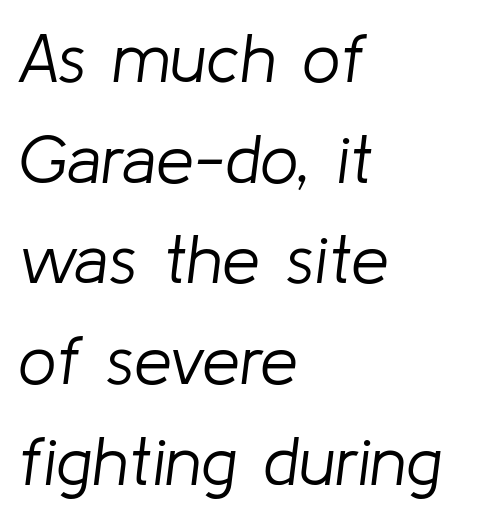
Q: Is the text bold? A: No.
Q: Is the text italic (slanted)? A: Yes, it leans right by about 8 degrees.
Q: Is the text underlined? A: No.
Q: How is the paragraph aligned? A: Left-aligned.
Q: Is the spacing between letters normal or unusually wide? A: Normal.
Q: Is the spacing between lines tight, normal or loose? A: Normal.
Q: Width (condensed, normal, or wide)? A: Normal.
Q: Stroke contrast? A: Low.
Q: x-height? A: Medium.
Q: Monospaced? A: No.
